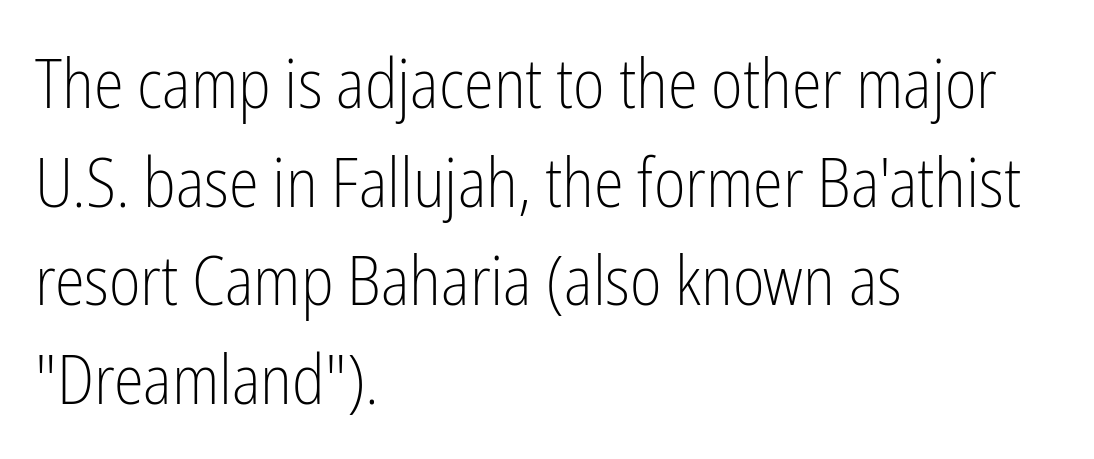
{"serif": "no", "italic": "no", "bold": "no", "weight": "light", "width": "condensed", "stroke_contrast": "low", "x_height": "medium", "monospaced": "no", "underline": "no", "align": "left", "line_spacing": "normal", "line_spacing_ratio": 1.45, "letter_spacing": "normal", "letter_spacing_em": 0.0, "glyph_px": 68}
